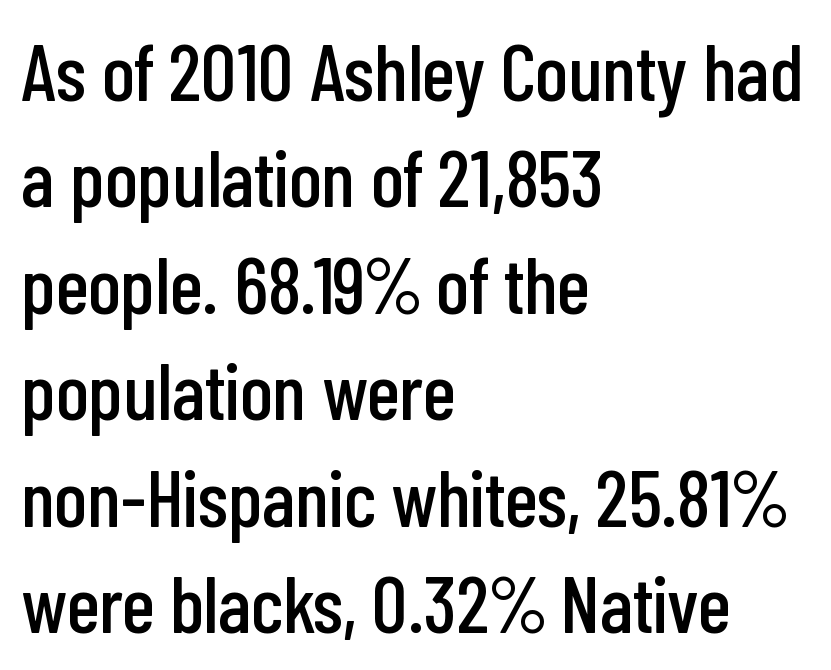
Q: Is the text italic (slanted)? A: No, it is upright.
Q: Is the typeface a serif or a sans-serif typeface? A: Sans-serif.
Q: Is the text underlined? A: No.
Q: How is the paragraph aligned? A: Left-aligned.
Q: Is the spacing between letters normal or unusually wide? A: Normal.
Q: Is the spacing between lines tight, normal or loose? A: Normal.
Q: Width (condensed, normal, or wide)? A: Condensed.
Q: Stroke contrast? A: Low.
Q: x-height? A: Medium.
Q: Monospaced? A: No.
